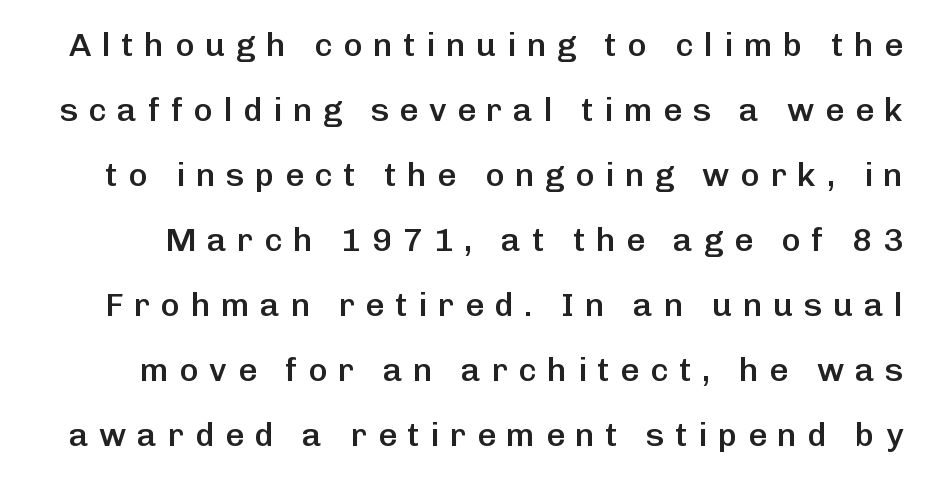
{"serif": "no", "italic": "no", "bold": "semi", "weight": "semibold", "width": "normal", "stroke_contrast": "low", "x_height": "medium", "monospaced": "no", "underline": "no", "line_spacing": "loose", "line_spacing_ratio": 1.97, "letter_spacing": "wide", "letter_spacing_em": 0.32, "glyph_px": 33}
